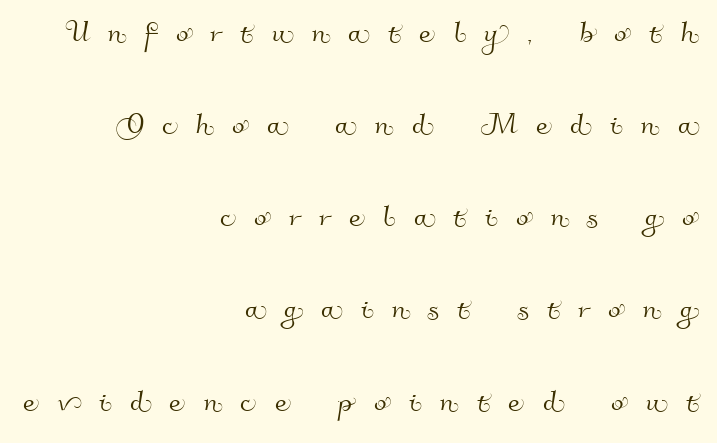
Q: Is the typeface a serif or a sans-serif typeface? A: Sans-serif.
Q: Is the text underlined? A: No.
Q: How is the paragraph aligned? A: Right-aligned.
Q: Is the spacing between letters normal or unusually wide? A: Unusually wide.
Q: Is the spacing between lines tight, normal or loose? A: Loose.
Q: Width (condensed, normal, or wide)? A: Normal.
Q: Stroke contrast? A: High.
Q: x-height? A: Small.
Q: Monospaced? A: No.
